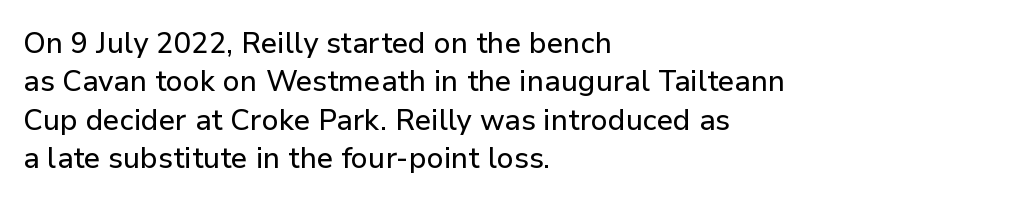
Baseline-to-baseline distance is the conventional proportion of letter height. This sample is left-justified, so line endings fall wherever the words run out. The face used here is proportionally spaced, like ordinary book or web type. Has an underline been added? It has not. In terms of letterform style, serifs are entirely absent. Style check: upright.
